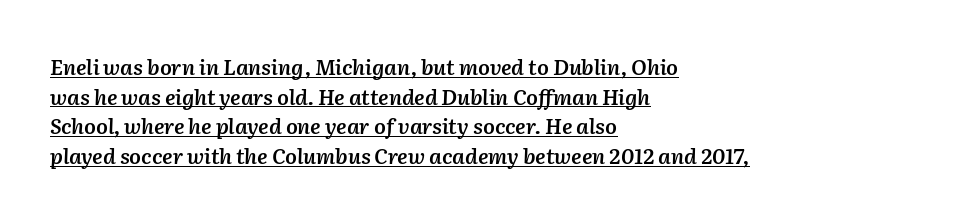
{"italic": "yes", "lean": "right", "slant_degrees": 2, "bold": "semi", "underline": "yes", "align": "left", "line_spacing": "normal", "line_spacing_ratio": 1.41, "letter_spacing": "normal", "letter_spacing_em": 0.0, "glyph_px": 21}
